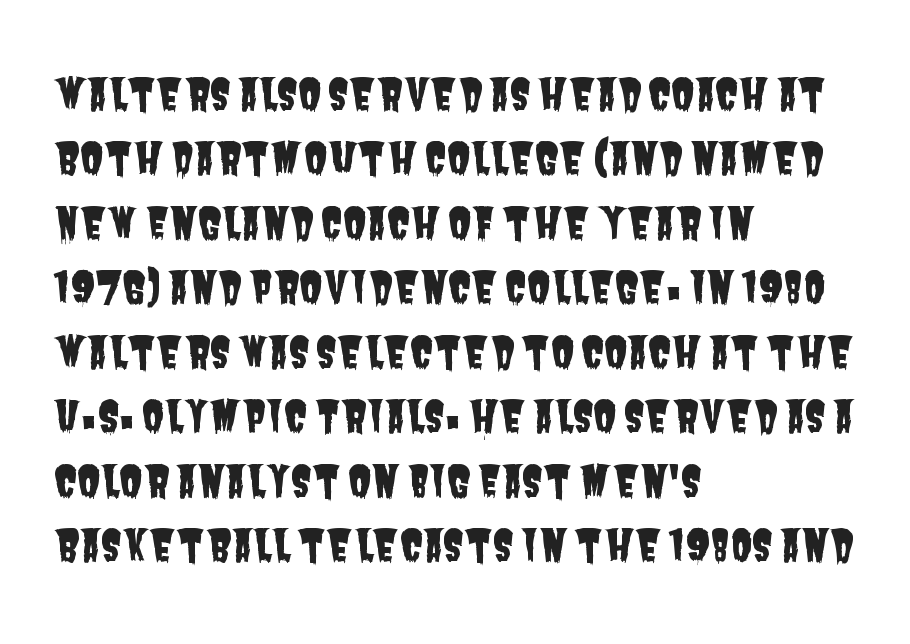
Whoever set this chose a conventional vertical rhythm. The face used here is a sans, in the tradition of grotesques and geometrics. The letters sit at their default tracking, neither squeezed nor spread. Visually the block forms a straight wall on the left and a jagged coastline on the right. The rendering uses natural spacing where letterforms have individual widths. Decoration check: the copy has no underline.
